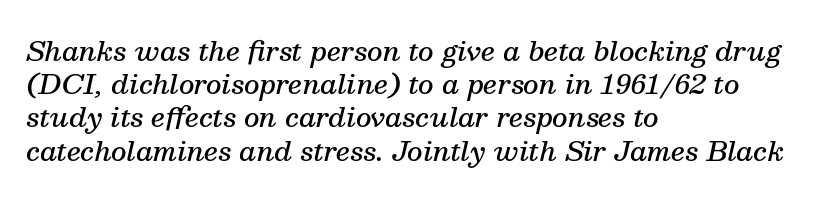
Q: Is the text bold? A: Semi-bold.
Q: Is the text italic (slanted)? A: Yes, it leans right by about 13 degrees.
Q: Is the text underlined? A: No.
Q: How is the paragraph aligned? A: Left-aligned.
Q: Is the spacing between letters normal or unusually wide? A: Normal.
